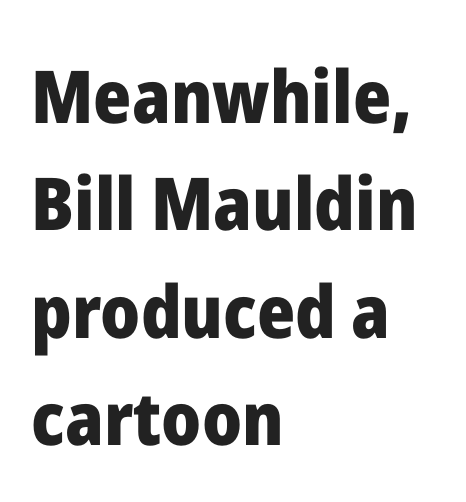
Q: Is the text bold? A: Yes.
Q: Is the text italic (slanted)? A: No, it is upright.
Q: Is the typeface a serif or a sans-serif typeface? A: Sans-serif.
Q: Is the text underlined? A: No.
Q: How is the paragraph aligned? A: Left-aligned.
Q: Is the spacing between letters normal or unusually wide? A: Normal.
Q: Is the spacing between lines tight, normal or loose? A: Normal.
Q: Width (condensed, normal, or wide)? A: Normal.
Q: Stroke contrast? A: Low.
Q: x-height? A: Medium.
Q: Monospaced? A: No.
